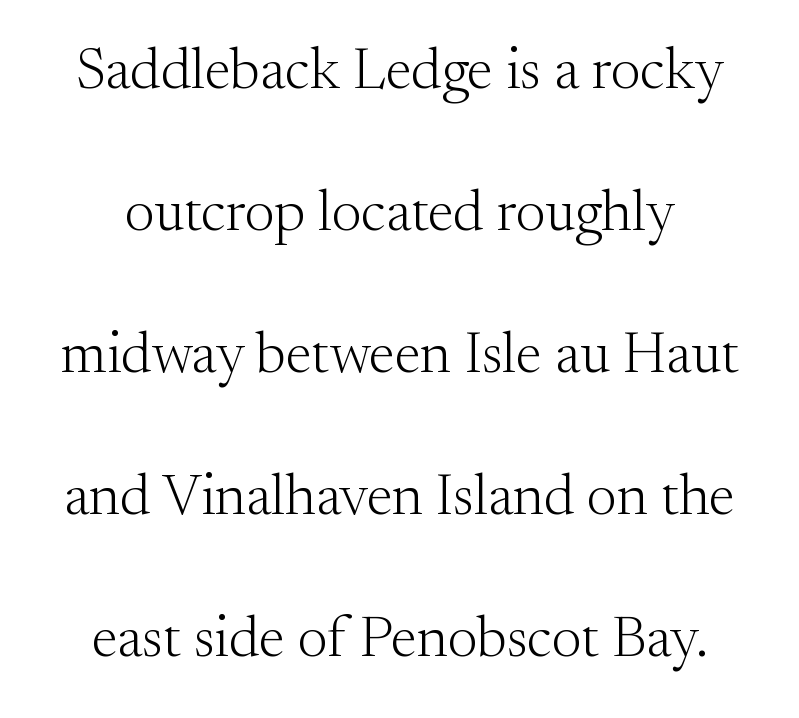
Q: Is the text bold? A: No.
Q: Is the text italic (slanted)? A: No, it is upright.
Q: Is the typeface a serif or a sans-serif typeface? A: Serif.
Q: Is the text underlined? A: No.
Q: Is the spacing between letters normal or unusually wide? A: Normal.
Q: Is the spacing between lines tight, normal or loose? A: Loose.
Q: Width (condensed, normal, or wide)? A: Normal.
Q: Stroke contrast? A: Medium.
Q: x-height? A: Small.
Q: Monospaced? A: No.
